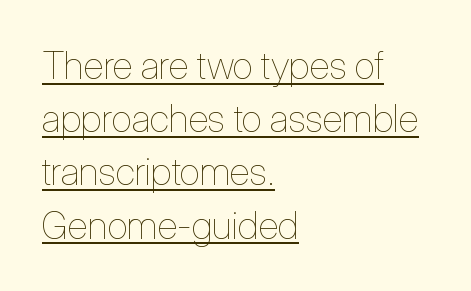
The image shows 38 px thin, condensed type, upright; set left-aligned, normal line spacing (1.4x), normal letter spacing, underlined; low stroke contrast and a medium x-height.
